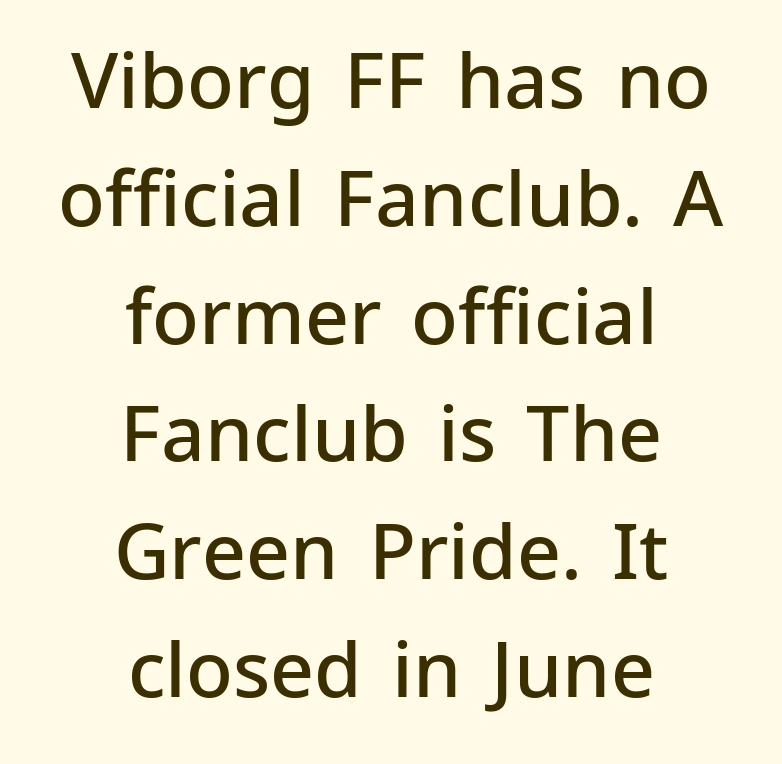
The image shows 77 px semibold sans-serif type, upright; set centered, normal line spacing (1.53x), normal letter spacing, not underlined; low stroke contrast and a medium x-height.
